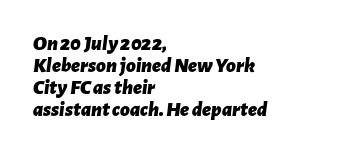
Q: Is the text bold? A: Yes.
Q: Is the text italic (slanted)? A: Yes, it leans right by about 7 degrees.
Q: Is the text underlined? A: No.
Q: How is the paragraph aligned? A: Left-aligned.
Q: Is the spacing between letters normal or unusually wide? A: Normal.
Q: Is the spacing between lines tight, normal or loose? A: Tight.
